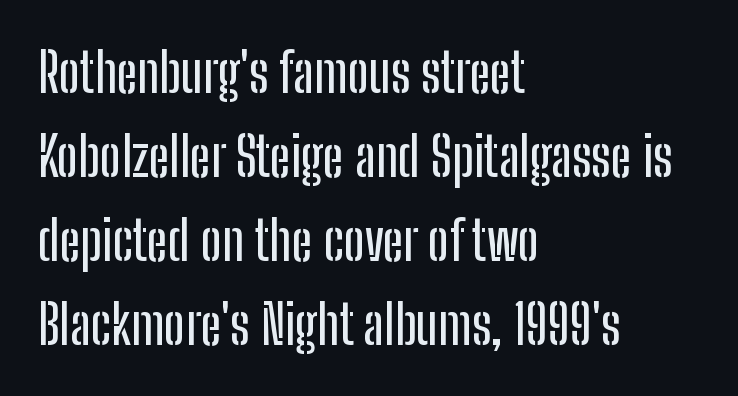
The image shows 55 px condensed sans-serif type, upright; set left-aligned, normal line spacing (1.53x), normal letter spacing, not underlined; low stroke contrast and a medium x-height.
